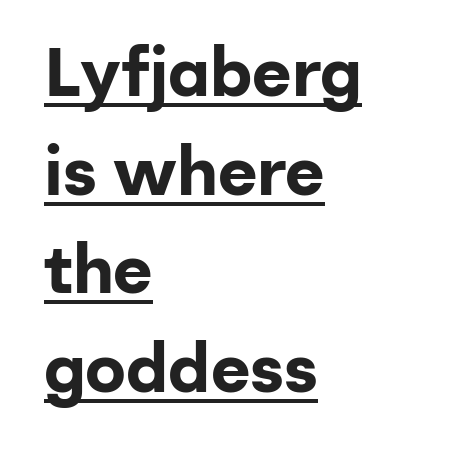
{"serif": "no", "italic": "no", "bold": "yes", "weight": "bold", "width": "normal", "stroke_contrast": "low", "x_height": "medium", "monospaced": "no", "underline": "yes", "align": "left", "line_spacing": "normal", "line_spacing_ratio": 1.45, "letter_spacing": "normal", "letter_spacing_em": 0.0, "glyph_px": 68}
